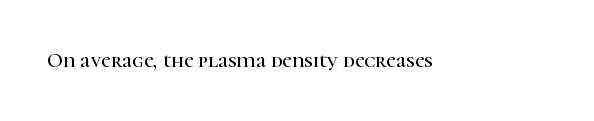
Every character sits straight up, as roman type does. The string is rendered with underlining switched off. Students, note that the glyphs here touch the page at normal intervals.
